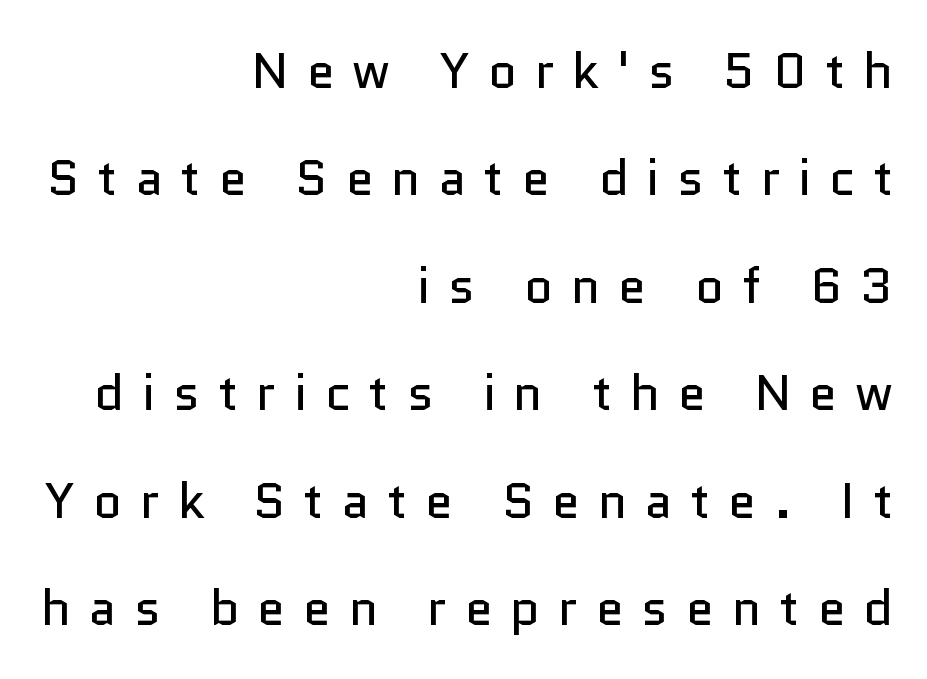
{"serif": "no", "italic": "no", "bold": "no", "weight": "regular", "width": "normal", "stroke_contrast": "low", "x_height": "medium", "monospaced": "no", "underline": "no", "align": "right", "line_spacing": "loose", "line_spacing_ratio": 2.15, "letter_spacing": "wide", "letter_spacing_em": 0.36, "glyph_px": 50}
